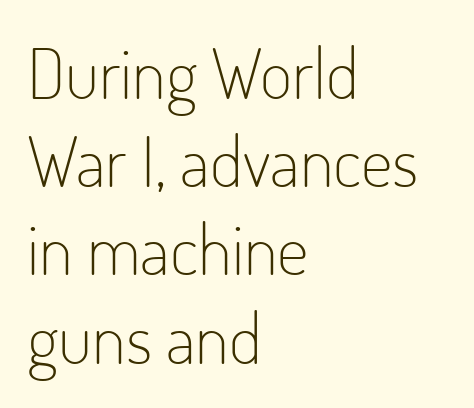
{"serif": "no", "italic": "no", "bold": "no", "weight": "light", "width": "condensed", "stroke_contrast": "low", "x_height": "small", "monospaced": "no", "underline": "no", "align": "left", "line_spacing": "normal", "line_spacing_ratio": 1.26, "letter_spacing": "normal", "letter_spacing_em": 0.0, "glyph_px": 70}
